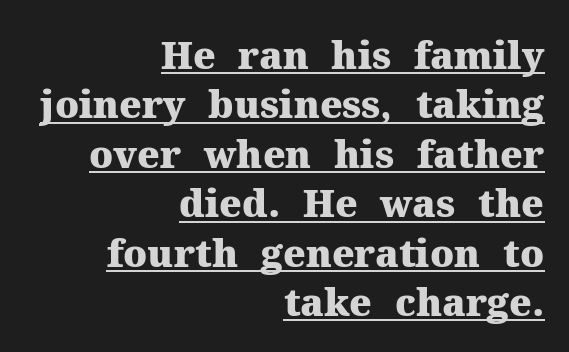
Q: Is the text bold? A: Yes.
Q: Is the text italic (slanted)? A: No, it is upright.
Q: Is the typeface a serif or a sans-serif typeface? A: Serif.
Q: Is the text underlined? A: Yes.
Q: How is the paragraph aligned? A: Right-aligned.
Q: Is the spacing between letters normal or unusually wide? A: Normal.
Q: Is the spacing between lines tight, normal or loose? A: Normal.
Q: Width (condensed, normal, or wide)? A: Normal.
Q: Stroke contrast? A: Medium.
Q: x-height? A: Medium.
Q: Monospaced? A: No.
